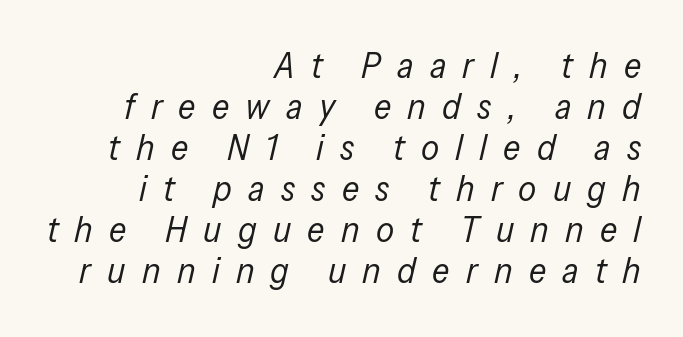
The image shows 36 px regular-weight, condensed type, italic (leaning right); set right-aligned, tight line spacing (1.14x), unusually wide letter spacing (+0.45 em), not underlined; low stroke contrast and a medium x-height.
